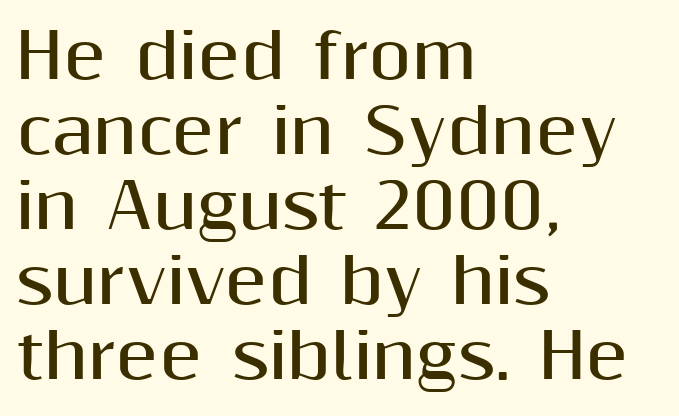
Q: Is the text bold? A: Yes.
Q: Is the text italic (slanted)? A: No, it is upright.
Q: Is the typeface a serif or a sans-serif typeface? A: Sans-serif.
Q: Is the text underlined? A: No.
Q: How is the paragraph aligned? A: Left-aligned.
Q: Is the spacing between letters normal or unusually wide? A: Normal.
Q: Width (condensed, normal, or wide)? A: Normal.
Q: Stroke contrast? A: Medium.
Q: x-height? A: Medium.
Q: Monospaced? A: No.
